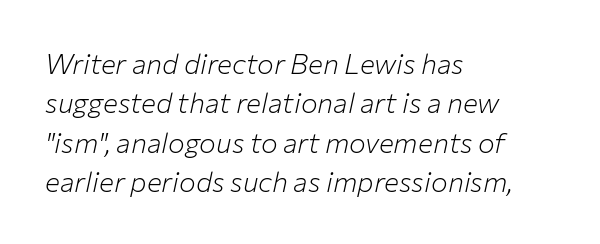
Q: Is the text bold? A: No.
Q: Is the text italic (slanted)? A: Yes, it leans right by about 12 degrees.
Q: Is the text underlined? A: No.
Q: How is the paragraph aligned? A: Left-aligned.
Q: Is the spacing between letters normal or unusually wide? A: Normal.
Q: Is the spacing between lines tight, normal or loose? A: Normal.
Q: Width (condensed, normal, or wide)? A: Normal.
Q: Stroke contrast? A: Low.
Q: x-height? A: Medium.
Q: Monospaced? A: No.
